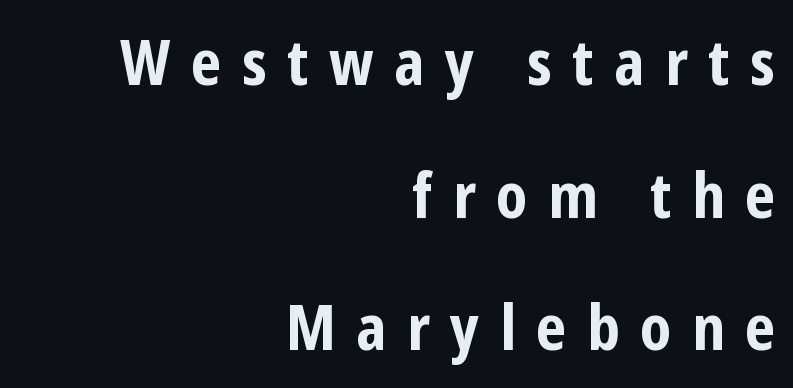
{"serif": "no", "italic": "no", "bold": "yes", "weight": "bold", "width": "condensed", "stroke_contrast": "low", "x_height": "medium", "monospaced": "no", "underline": "no", "align": "right", "line_spacing": "loose", "line_spacing_ratio": 2.14, "letter_spacing": "wide", "letter_spacing_em": 0.33, "glyph_px": 62}
